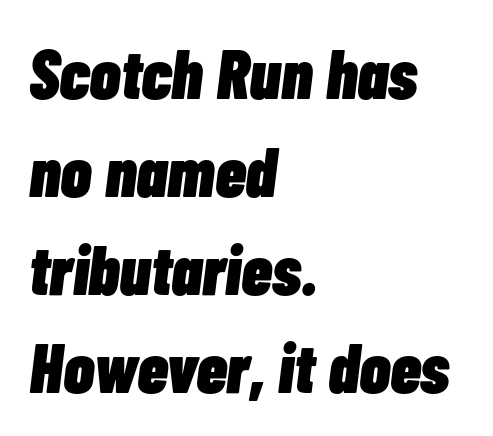
Q: Is the text bold? A: Yes.
Q: Is the text italic (slanted)? A: Yes, it leans right by about 7 degrees.
Q: Is the text underlined? A: No.
Q: How is the paragraph aligned? A: Left-aligned.
Q: Is the spacing between letters normal or unusually wide? A: Normal.
Q: Is the spacing between lines tight, normal or loose? A: Normal.
Q: Width (condensed, normal, or wide)? A: Condensed.
Q: Stroke contrast? A: Low.
Q: x-height? A: Medium.
Q: Monospaced? A: No.
